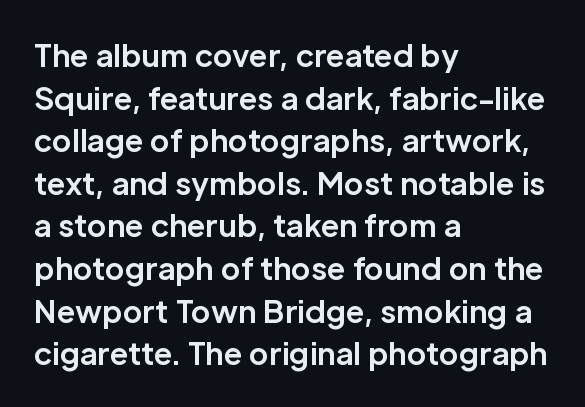
{"serif": "no", "italic": "no", "bold": "yes", "weight": "bold", "width": "normal", "stroke_contrast": "low", "x_height": "medium", "monospaced": "no", "underline": "no", "align": "left", "line_spacing": "normal", "line_spacing_ratio": 1.42, "letter_spacing": "normal", "letter_spacing_em": 0.0, "glyph_px": 30}
